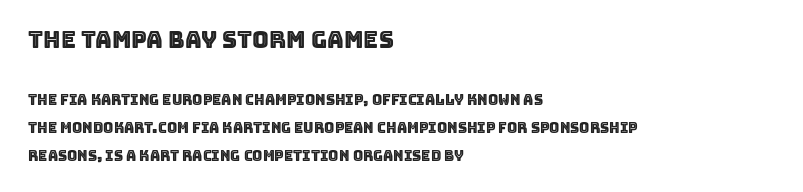
Q: Is the text italic (slanted)? A: No, it is upright.
Q: Is the text underlined? A: No.
Q: How is the paragraph aligned? A: Left-aligned.
Q: Is the spacing between letters normal or unusually wide? A: Normal.
Q: Is the spacing between lines tight, normal or loose? A: Loose.
Q: Which block of text is set in a larger size, the first (top) or the second (bottom)? A: The first (top) one.
